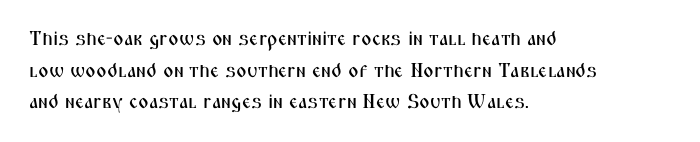
{"italic": "no", "underline": "no", "align": "left", "line_spacing": "normal", "line_spacing_ratio": 1.58, "letter_spacing": "normal", "letter_spacing_em": 0.0, "glyph_px": 20}
